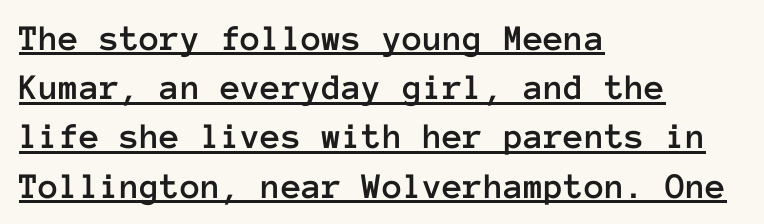
{"italic": "no", "width": "normal", "stroke_contrast": "low", "x_height": "medium", "monospaced": "yes", "underline": "yes", "align": "left", "line_spacing": "normal", "line_spacing_ratio": 1.33, "letter_spacing": "normal", "letter_spacing_em": 0.0, "glyph_px": 37}
